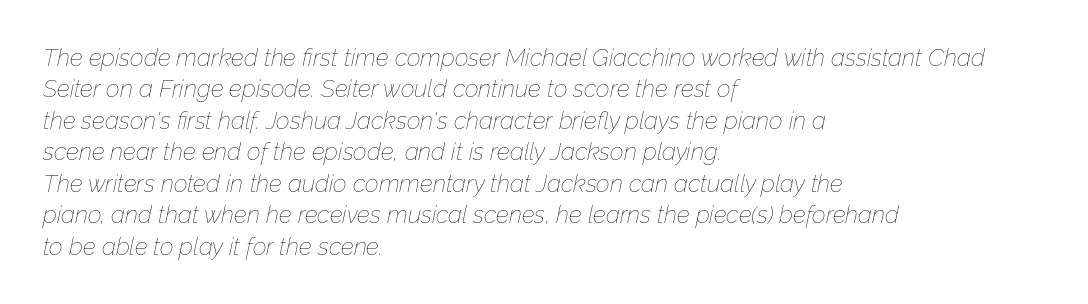
Horizontally, the lines are justified to the leading edge only. The typeface has the unassuming heft of standard copy or less. Is there much room between lines? A standard amount, neither cramped nor airy. Notice how the stems are inclined rather than vertical — that's the hallmark of italics. Honestly, the letter spacing is just normal — you wouldn't notice it. Quick note: underline off.
